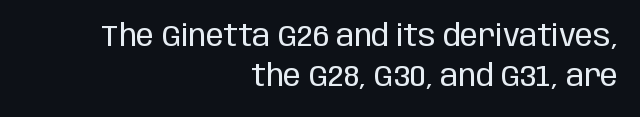
The image shows 30 px regular-weight, condensed sans-serif type, upright; set right-aligned, normal line spacing (1.35x), normal letter spacing, not underlined; low stroke contrast and a large x-height.
